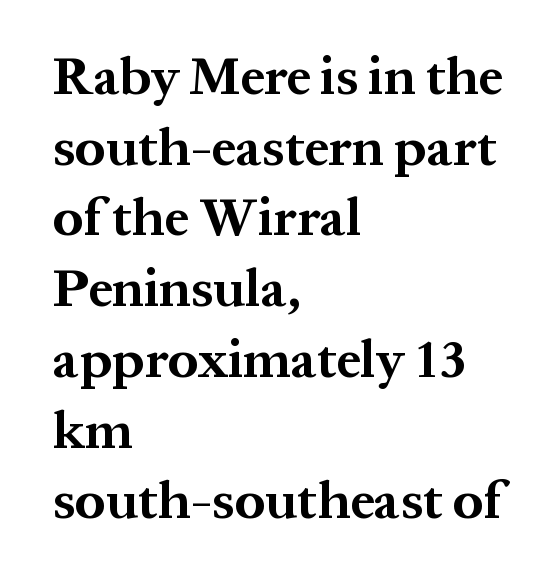
Q: Is the text bold? A: Yes.
Q: Is the text italic (slanted)? A: No, it is upright.
Q: Is the typeface a serif or a sans-serif typeface? A: Serif.
Q: Is the text underlined? A: No.
Q: How is the paragraph aligned? A: Left-aligned.
Q: Is the spacing between letters normal or unusually wide? A: Normal.
Q: Is the spacing between lines tight, normal or loose? A: Normal.
Q: Width (condensed, normal, or wide)? A: Normal.
Q: Stroke contrast? A: Medium.
Q: x-height? A: Medium.
Q: Monospaced? A: No.
